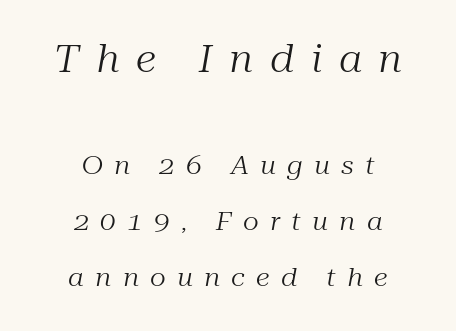
The image shows 37 px regular-weight serif type, italic (leaning right); set centered, loose line spacing (2.25x), unusually wide letter spacing (+0.45 em), not underlined; the first (top) block is 1.48x larger; medium stroke contrast and a medium x-height.
